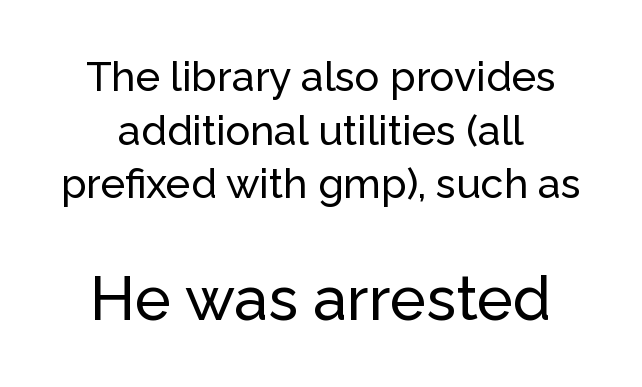
{"serif": "no", "italic": "no", "width": "normal", "stroke_contrast": "low", "x_height": "medium", "monospaced": "no", "underline": "no", "line_spacing": "normal", "line_spacing_ratio": 1.31, "letter_spacing": "normal", "letter_spacing_em": 0.0, "larger_block": "second", "size_ratio": 1.49, "glyph_px": 61}
